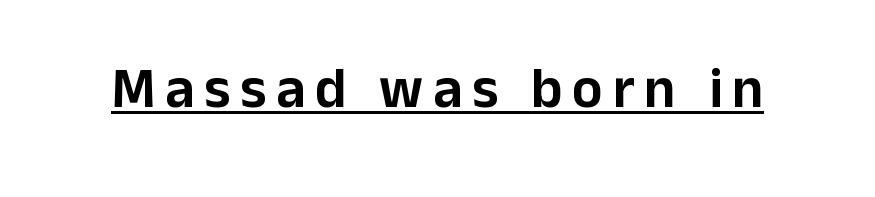
Q: Is the text italic (slanted)? A: No, it is upright.
Q: Is the typeface a serif or a sans-serif typeface? A: Sans-serif.
Q: Is the text underlined? A: Yes.
Q: Width (condensed, normal, or wide)? A: Normal.
Q: Stroke contrast? A: Low.
Q: x-height? A: Medium.
Q: Monospaced? A: No.
